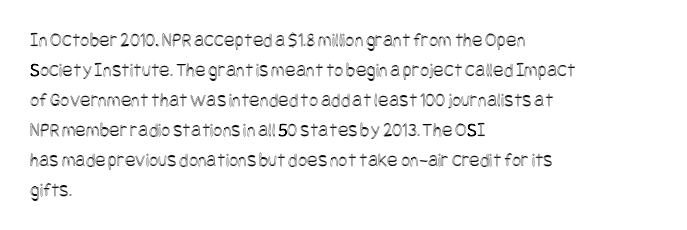
Q: Is the text italic (slanted)? A: No, it is upright.
Q: Is the text underlined? A: No.
Q: How is the paragraph aligned? A: Left-aligned.
Q: Is the spacing between letters normal or unusually wide? A: Normal.
Q: Is the spacing between lines tight, normal or loose? A: Normal.
